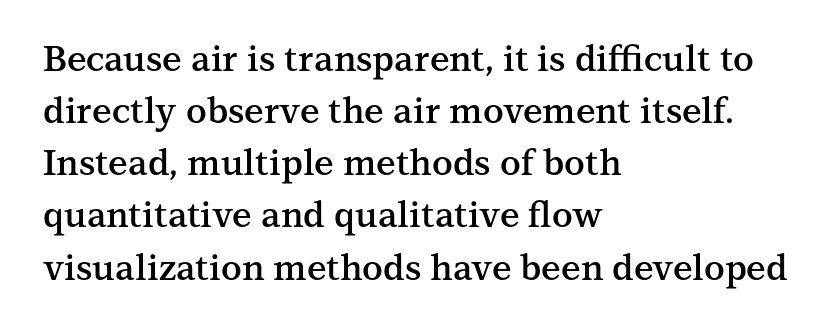
The image shows 35 px semibold serif type, upright; set left-aligned, normal line spacing (1.49x), normal letter spacing, not underlined; medium stroke contrast and a medium x-height.
